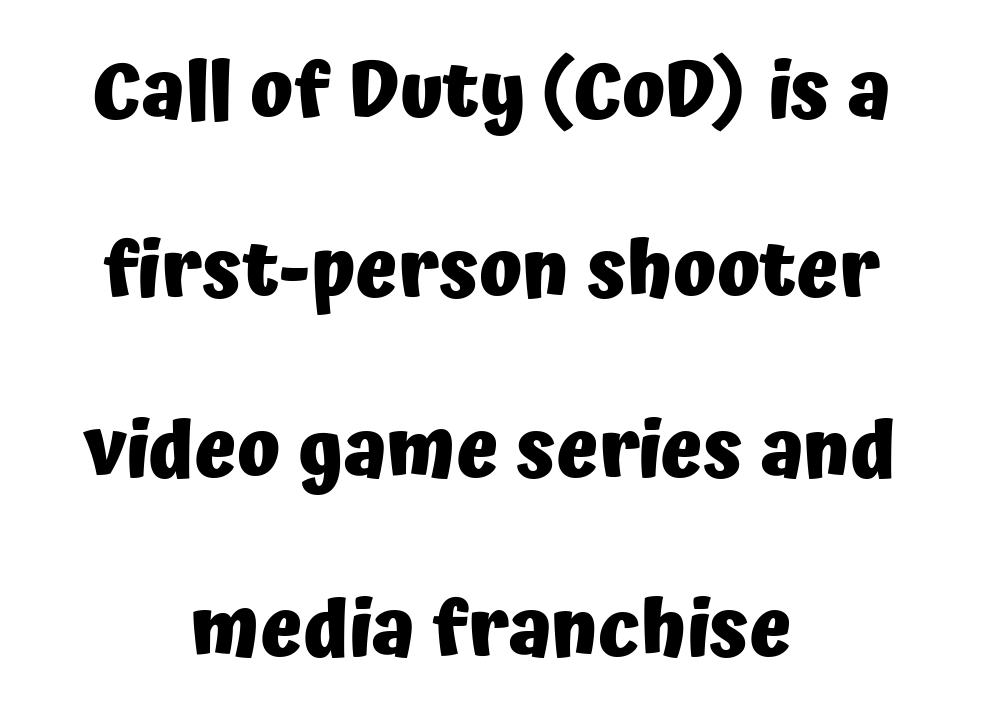
The image shows 79 px heavy sans-serif type, upright; set centered, loose line spacing (2.27x), normal letter spacing, not underlined; low stroke contrast and a medium x-height.
